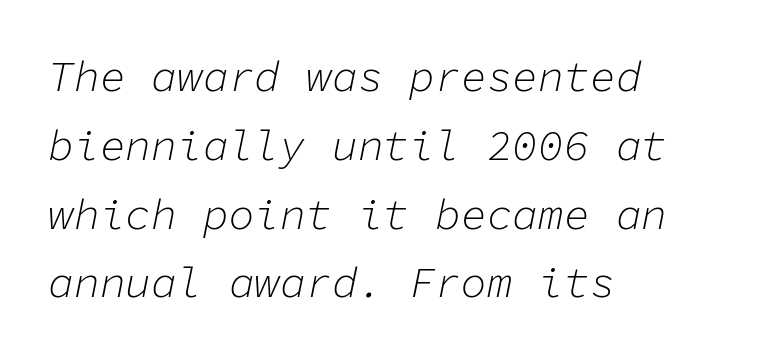
{"italic": "yes", "lean": "right", "slant_degrees": 11, "bold": "no", "weight": "light", "width": "normal", "stroke_contrast": "low", "x_height": "medium", "monospaced": "yes", "underline": "no", "align": "left", "line_spacing": "normal", "line_spacing_ratio": 1.6, "letter_spacing": "normal", "letter_spacing_em": 0.0, "glyph_px": 43}
